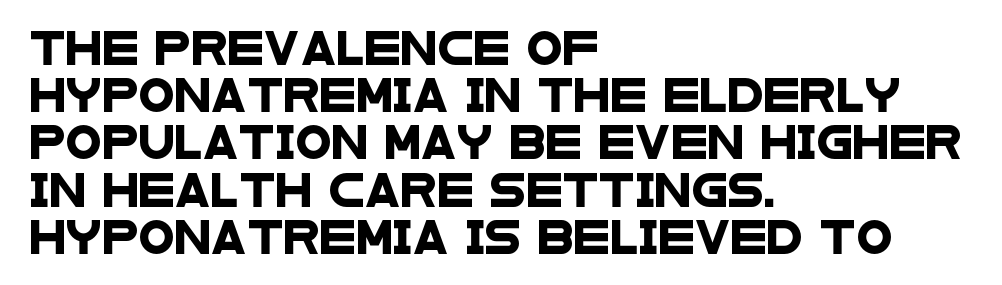
{"serif": "no", "width": "wide", "stroke_contrast": "low", "x_height": "large", "monospaced": "no", "underline": "no", "align": "left", "line_spacing": "normal", "line_spacing_ratio": 1.43, "letter_spacing": "normal", "letter_spacing_em": 0.0, "glyph_px": 33}
